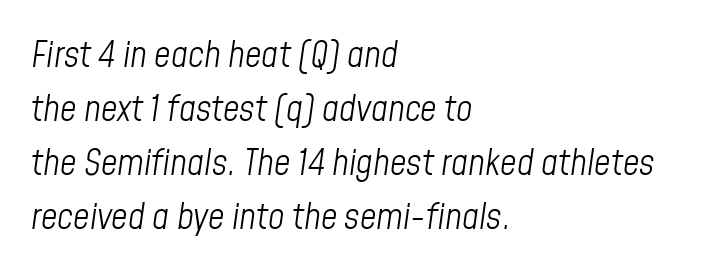
Q: Is the text bold? A: No.
Q: Is the text italic (slanted)? A: Yes, it leans right by about 8 degrees.
Q: Is the text underlined? A: No.
Q: How is the paragraph aligned? A: Left-aligned.
Q: Is the spacing between letters normal or unusually wide? A: Normal.
Q: Is the spacing between lines tight, normal or loose? A: Normal.
Q: Width (condensed, normal, or wide)? A: Condensed.
Q: Stroke contrast? A: Low.
Q: x-height? A: Medium.
Q: Monospaced? A: No.
